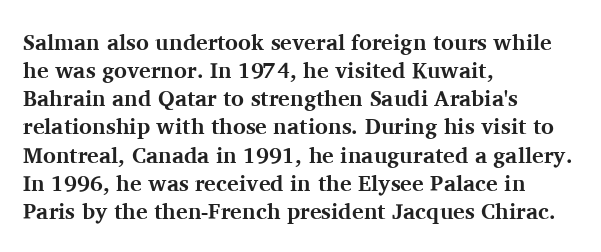
Q: Is the text bold? A: Yes.
Q: Is the text italic (slanted)? A: No, it is upright.
Q: Is the text underlined? A: No.
Q: How is the paragraph aligned? A: Left-aligned.
Q: Is the spacing between letters normal or unusually wide? A: Normal.
Q: Is the spacing between lines tight, normal or loose? A: Normal.
